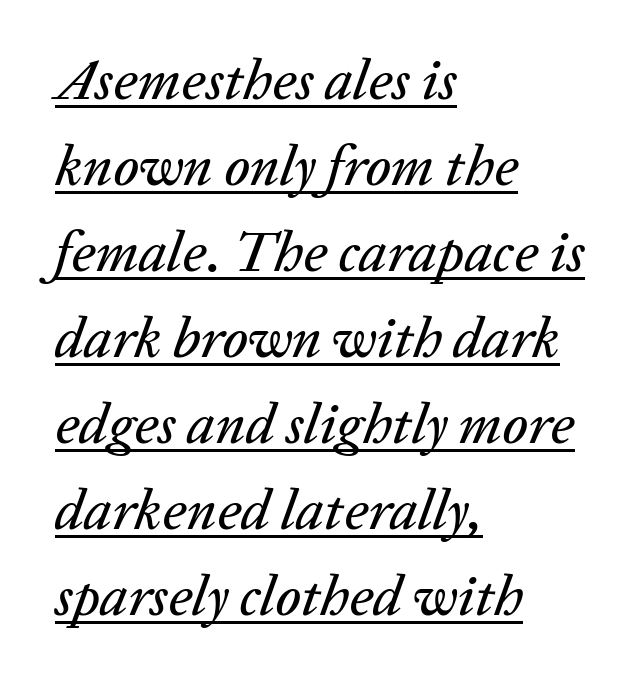
{"italic": "yes", "lean": "right", "slant_degrees": 20, "width": "normal", "stroke_contrast": "low", "x_height": "medium", "monospaced": "no", "underline": "yes", "align": "left", "line_spacing": "normal", "line_spacing_ratio": 1.51, "letter_spacing": "normal", "letter_spacing_em": 0.0, "glyph_px": 57}
